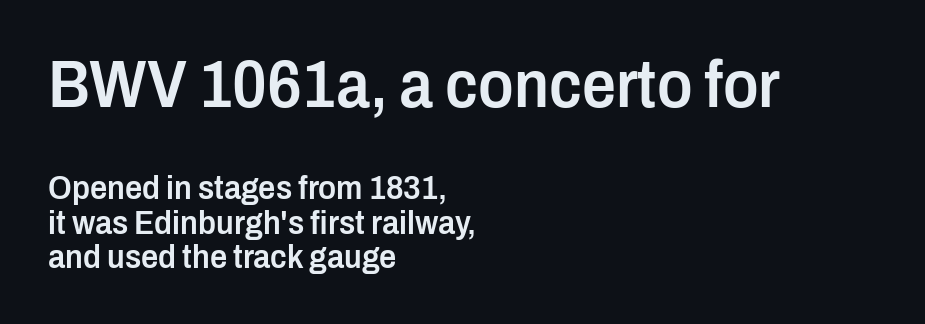
{"serif": "no", "italic": "no", "bold": "semi", "weight": "semibold", "width": "condensed", "stroke_contrast": "low", "x_height": "medium", "monospaced": "no", "underline": "no", "align": "left", "line_spacing": "tight", "line_spacing_ratio": 1.01, "letter_spacing": "normal", "letter_spacing_em": 0.0, "larger_block": "first", "size_ratio": 1.97, "glyph_px": 67}
